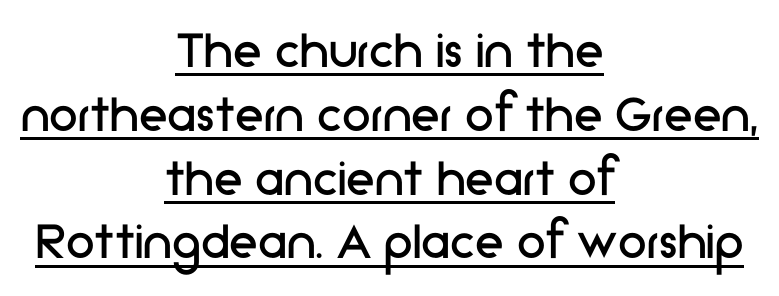
The image shows 58 px regular-weight sans-serif type, upright; set centered, tight line spacing (1.1x), normal letter spacing, underlined; low stroke contrast and a medium x-height.
